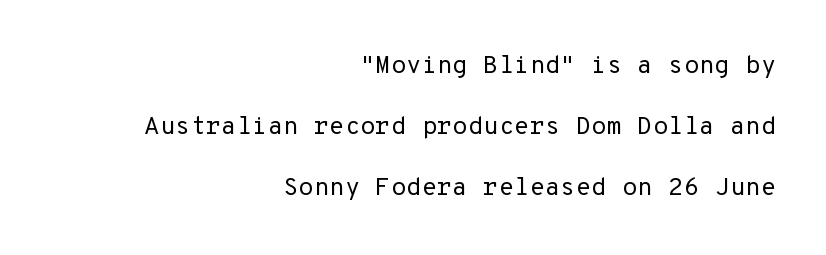
Q: Is the text bold? A: No.
Q: Is the text italic (slanted)? A: No, it is upright.
Q: Is the text underlined? A: No.
Q: How is the paragraph aligned? A: Right-aligned.
Q: Is the spacing between letters normal or unusually wide? A: Normal.
Q: Is the spacing between lines tight, normal or loose? A: Loose.
